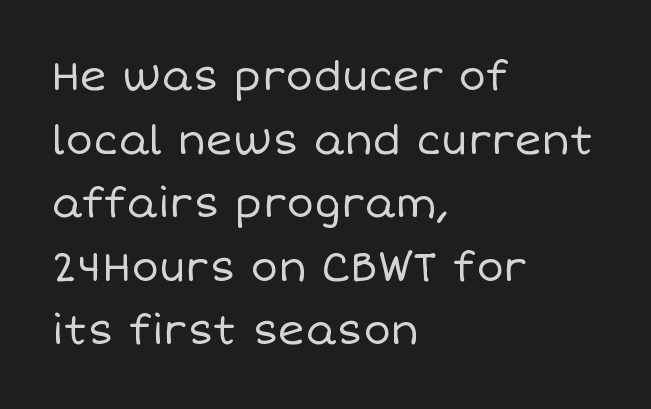
{"italic": "no", "bold": "no", "weight": "regular", "width": "normal", "stroke_contrast": "low", "x_height": "large", "monospaced": "no", "underline": "no", "align": "left", "line_spacing": "normal", "line_spacing_ratio": 1.55, "letter_spacing": "normal", "letter_spacing_em": 0.0, "glyph_px": 41}
